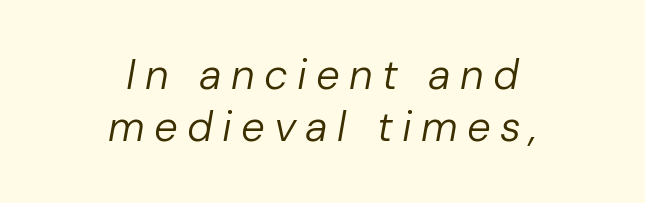
{"italic": "yes", "lean": "right", "slant_degrees": 10, "bold": "no", "weight": "regular", "width": "normal", "stroke_contrast": "low", "x_height": "medium", "monospaced": "no", "underline": "no", "align": "center", "line_spacing": "normal", "line_spacing_ratio": 1.25, "letter_spacing": "wide", "letter_spacing_em": 0.22, "glyph_px": 42}
